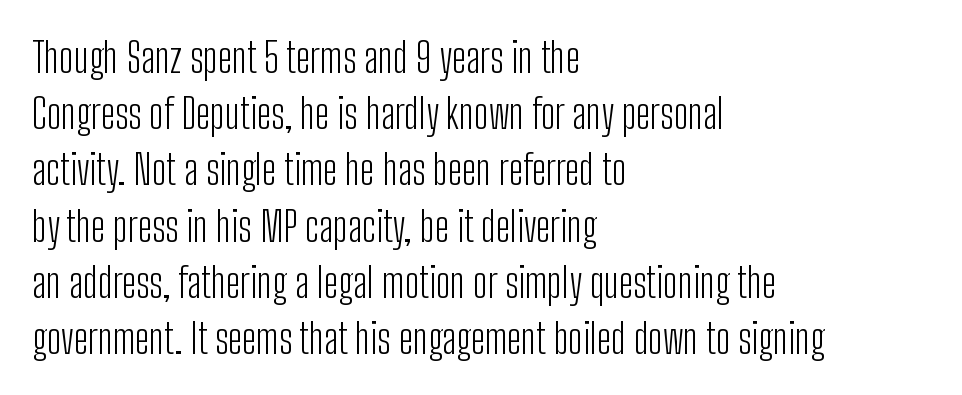
Caption: standard tracking, unaltered. Tall strokes in this sample are plumb rather than angled. A student would call this left alignment; a typographer would say flush left, rag right. Underlining? Definitely not there. The designer left line spacing at the default. The passage shown is typeset with a sans-serif family.
